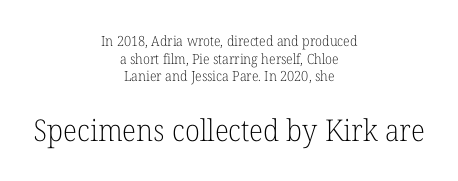
The passage shown is typed in a proportional face where columns would drift. A typesetter would call this leading conventional body-copy spacing. Tracking value appears to be zero — textbook default spacing. You get the small type first, then a jump to larger type. Do the letters lean? They stand straight.
